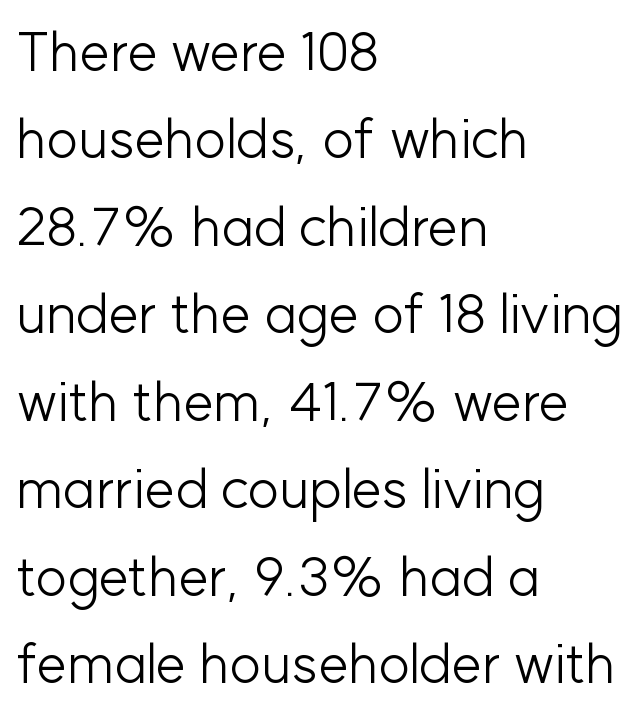
Q: Is the text bold? A: No.
Q: Is the text italic (slanted)? A: No, it is upright.
Q: Is the typeface a serif or a sans-serif typeface? A: Sans-serif.
Q: Is the text underlined? A: No.
Q: How is the paragraph aligned? A: Left-aligned.
Q: Is the spacing between letters normal or unusually wide? A: Normal.
Q: Is the spacing between lines tight, normal or loose? A: Normal.
Q: Width (condensed, normal, or wide)? A: Normal.
Q: Stroke contrast? A: Low.
Q: x-height? A: Medium.
Q: Monospaced? A: No.
